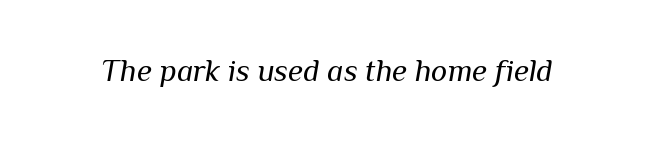
The image shows 31 px regular-weight type, italic (leaning right); set normal letter spacing, not underlined; medium stroke contrast and a medium x-height.
